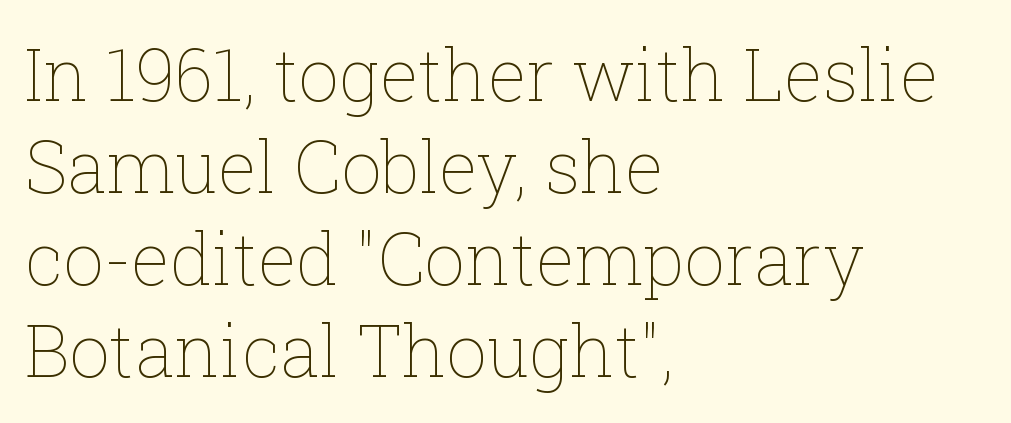
Q: Is the text bold? A: No.
Q: Is the text italic (slanted)? A: No, it is upright.
Q: Is the text underlined? A: No.
Q: How is the paragraph aligned? A: Left-aligned.
Q: Is the spacing between letters normal or unusually wide? A: Normal.
Q: Is the spacing between lines tight, normal or loose? A: Normal.
Q: Width (condensed, normal, or wide)? A: Normal.
Q: Stroke contrast? A: Low.
Q: x-height? A: Medium.
Q: Monospaced? A: No.
